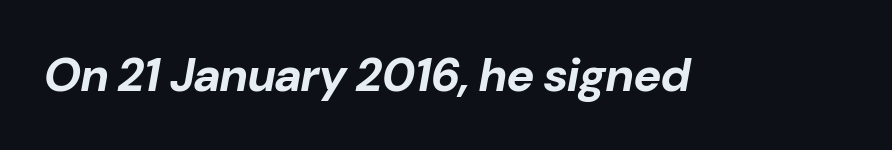
Q: Is the text bold? A: Yes.
Q: Is the text italic (slanted)? A: Yes, it leans right by about 10 degrees.
Q: Is the text underlined? A: No.
Q: Is the spacing between letters normal or unusually wide? A: Normal.
Q: Width (condensed, normal, or wide)? A: Normal.
Q: Stroke contrast? A: Low.
Q: x-height? A: Medium.
Q: Monospaced? A: No.
